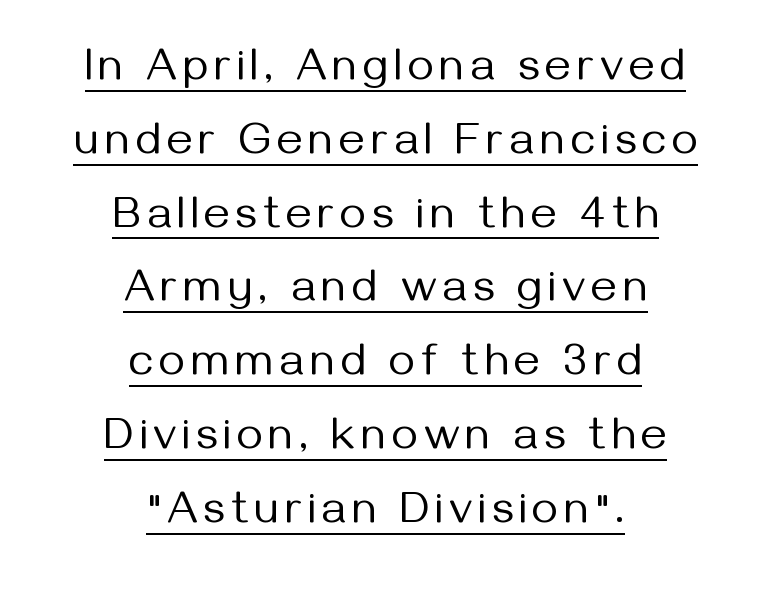
The image shows 45 px regular-weight sans-serif type, upright; set centered, normal line spacing (1.64x), underlined; medium stroke contrast and a medium x-height.
